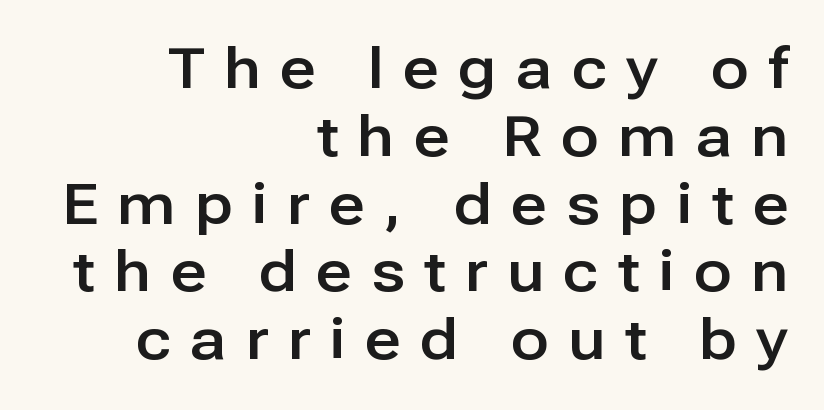
{"serif": "no", "italic": "no", "width": "normal", "stroke_contrast": "low", "x_height": "medium", "monospaced": "no", "underline": "no", "align": "right", "line_spacing_ratio": 1.21, "letter_spacing": "wide", "letter_spacing_em": 0.35, "glyph_px": 56}
